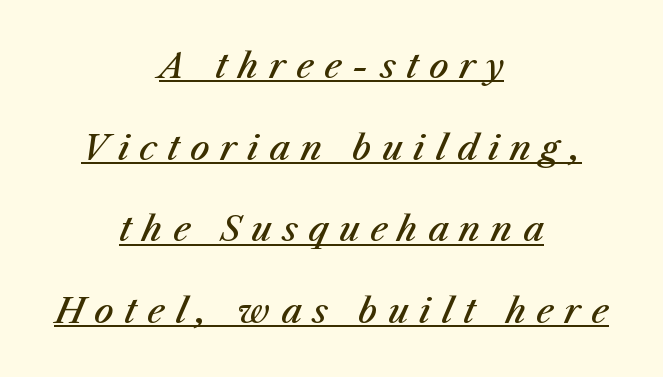
Q: Is the text bold? A: Semi-bold.
Q: Is the text italic (slanted)? A: Yes, it leans right by about 23 degrees.
Q: Is the text underlined? A: Yes.
Q: How is the paragraph aligned? A: Centered.
Q: Is the spacing between letters normal or unusually wide? A: Unusually wide.
Q: Is the spacing between lines tight, normal or loose? A: Loose.
Q: Width (condensed, normal, or wide)? A: Normal.
Q: Stroke contrast? A: Medium.
Q: x-height? A: Medium.
Q: Monospaced? A: No.
